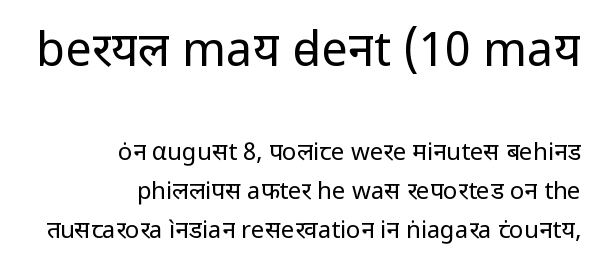
Q: Is the text bold? A: No.
Q: Is the text italic (slanted)? A: No, it is upright.
Q: Is the typeface a serif or a sans-serif typeface? A: Sans-serif.
Q: Is the text underlined? A: No.
Q: How is the paragraph aligned? A: Right-aligned.
Q: Is the spacing between letters normal or unusually wide? A: Normal.
Q: Is the spacing between lines tight, normal or loose? A: Normal.
Q: Which block of text is set in a larger size, the first (top) or the second (bottom)? A: The first (top) one.
Q: Width (condensed, normal, or wide)? A: Normal.
Q: Stroke contrast? A: Low.
Q: x-height? A: Medium.
Q: Monospaced? A: No.
